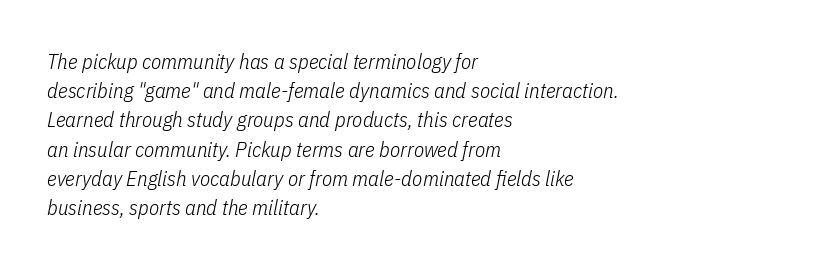
The image shows 21 px text type, italic (leaning right); set left-aligned, normal line spacing (1.39x), normal letter spacing, not underlined.
